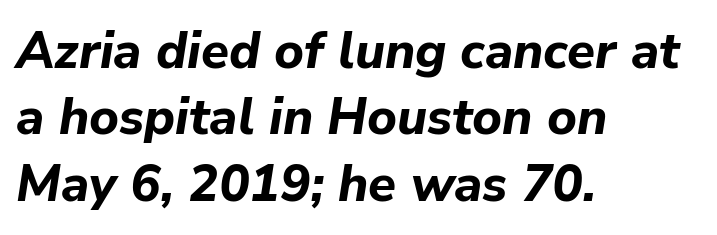
{"italic": "yes", "lean": "right", "slant_degrees": 9, "bold": "yes", "weight": "bold", "width": "normal", "stroke_contrast": "low", "x_height": "medium", "monospaced": "no", "underline": "no", "align": "left", "line_spacing": "normal", "line_spacing_ratio": 1.3, "letter_spacing": "normal", "letter_spacing_em": 0.0, "glyph_px": 51}
